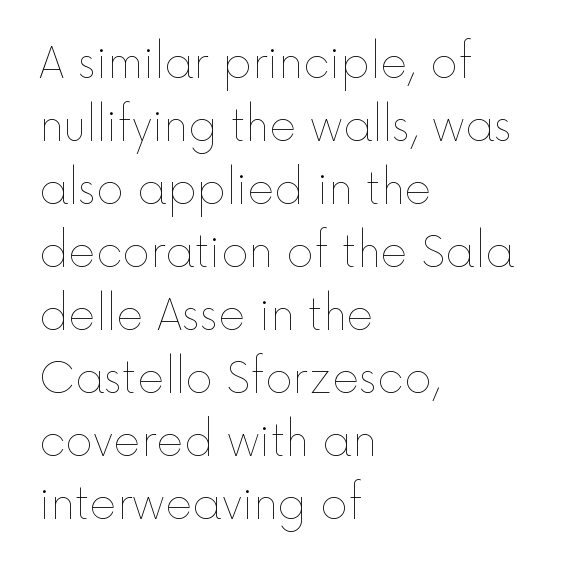
Is the letter spacing exaggerated? No — it looks like the ordinary default. Horizontal bands of white between lines are of average thickness. Decoration check: the copy has no underline. You could not count columns in this text — the font is proportionally spaced. Unlike italic type, these characters show no tilt at all.
